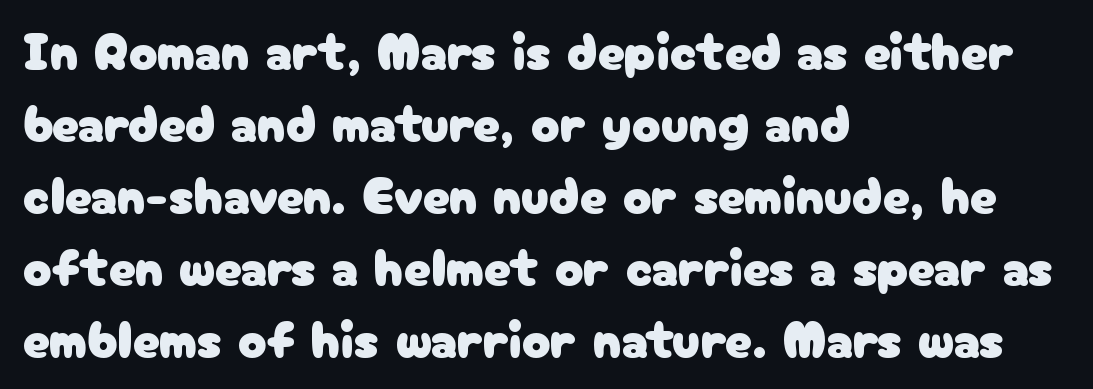
The image shows 53 px sans-serif type, upright; set left-aligned, normal line spacing (1.36x), normal letter spacing, not underlined; low stroke contrast and a medium x-height.
